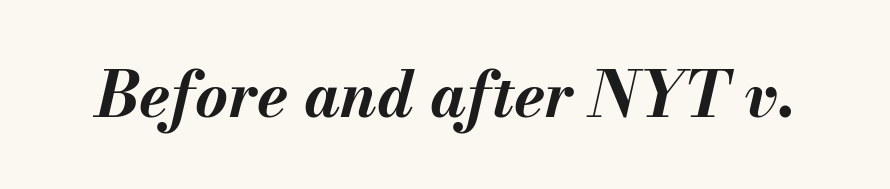
{"italic": "yes", "lean": "right", "slant_degrees": 13, "bold": "yes", "weight": "bold", "width": "normal", "stroke_contrast": "medium", "x_height": "small", "monospaced": "no", "underline": "no", "letter_spacing": "normal", "letter_spacing_em": 0.0, "glyph_px": 63}
